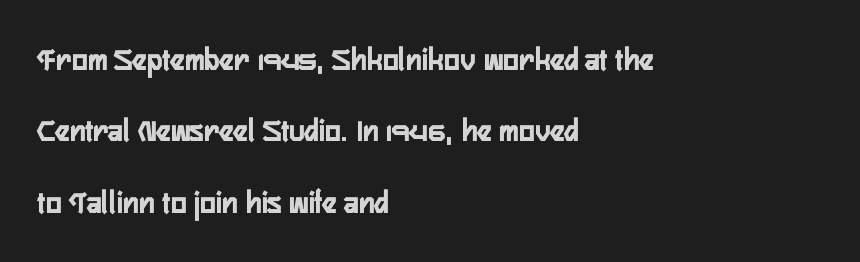
This sample has the flowing, uneven cadence of proportional lettering. Every row of glyphs begins at an identical x-position on the left. To sum up the face: it is a sans, with no serifs. The face used here is rendered with its standard letterfit. The zone under the glyphs is completely vacant.
